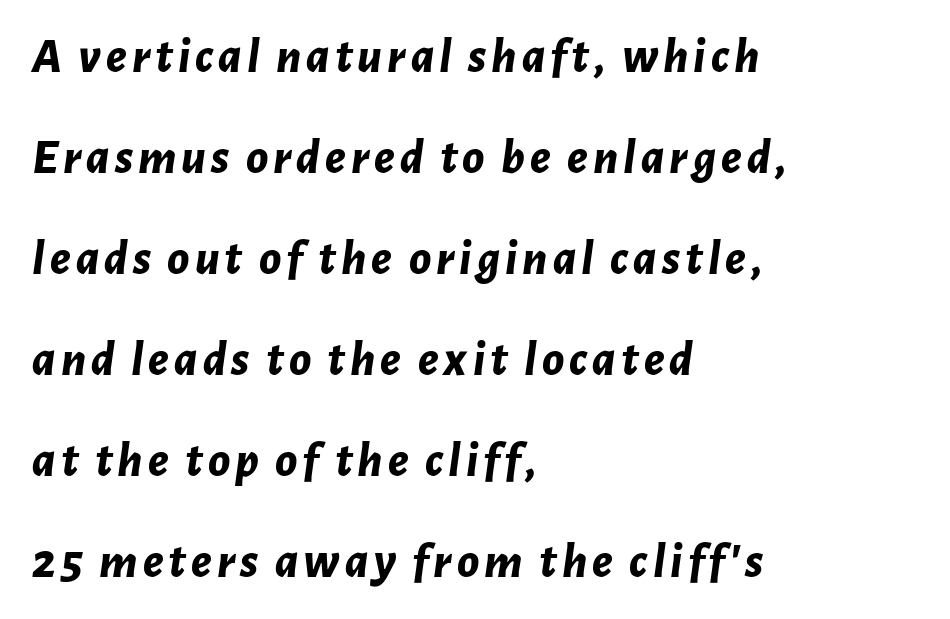
The baseline area is clear. The letters are slanted; this is an italic face. Loosely led — the rows are spread out. The font is running at its bold setting. The letters advance in unequal steps, a hallmark of proportional type.
